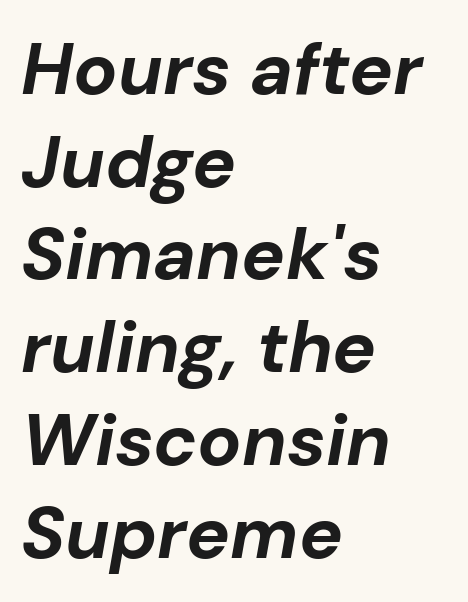
The image shows 73 px bold type, italic (leaning right); set left-aligned, normal line spacing (1.27x), normal letter spacing, not underlined; low stroke contrast and a medium x-height.
